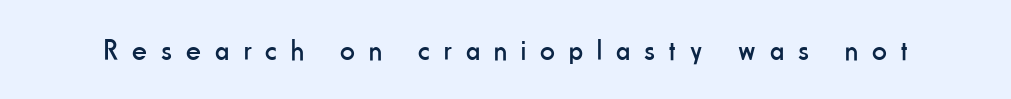
Q: Is the text bold? A: No.
Q: Is the text italic (slanted)? A: No, it is upright.
Q: Is the typeface a serif or a sans-serif typeface? A: Sans-serif.
Q: Is the text underlined? A: No.
Q: Is the spacing between letters normal or unusually wide? A: Unusually wide.
Q: Width (condensed, normal, or wide)? A: Condensed.
Q: Stroke contrast? A: Low.
Q: x-height? A: Small.
Q: Monospaced? A: No.
